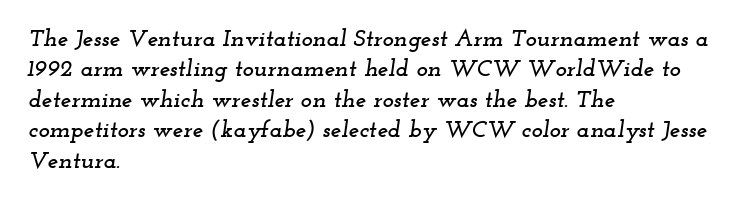
Q: Is the text italic (slanted)? A: Yes, it leans right by about 12 degrees.
Q: Is the text underlined? A: No.
Q: How is the paragraph aligned? A: Left-aligned.
Q: Is the spacing between letters normal or unusually wide? A: Normal.
Q: Is the spacing between lines tight, normal or loose? A: Normal.
